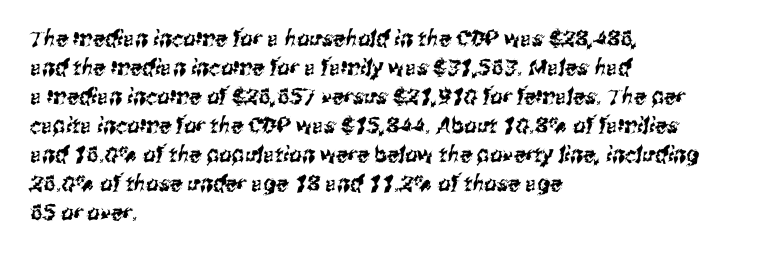
The image shows 22 px text type; set left-aligned, normal line spacing (1.32x), normal letter spacing, not underlined.
